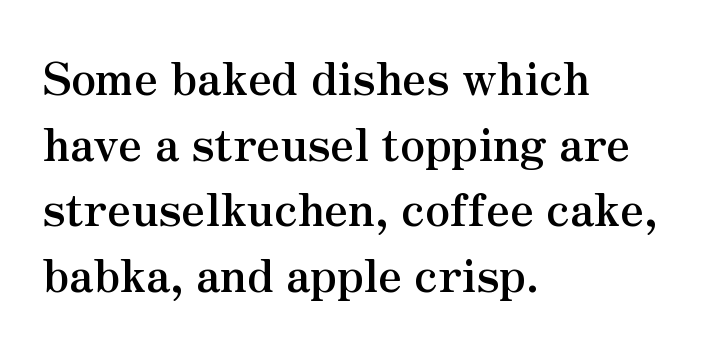
The image shows 45 px semibold serif type, upright; set left-aligned, normal line spacing (1.46x), normal letter spacing, not underlined; medium stroke contrast and a small x-height.
